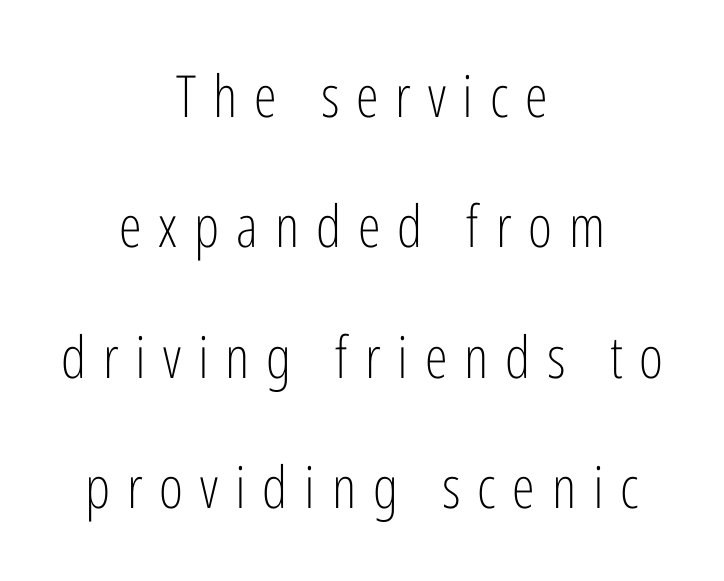
{"serif": "no", "italic": "no", "bold": "no", "weight": "light", "width": "condensed", "stroke_contrast": "low", "x_height": "medium", "monospaced": "no", "underline": "no", "align": "center", "line_spacing": "loose", "line_spacing_ratio": 2.25, "letter_spacing": "wide", "letter_spacing_em": 0.29, "glyph_px": 58}
